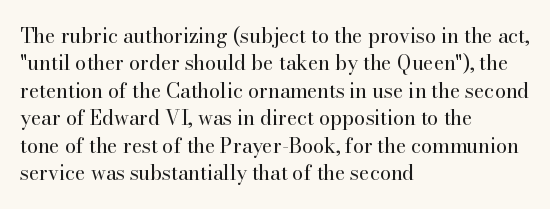
The image shows 20 px text type, upright; set left-aligned, normal line spacing (1.37x), normal letter spacing, not underlined.
